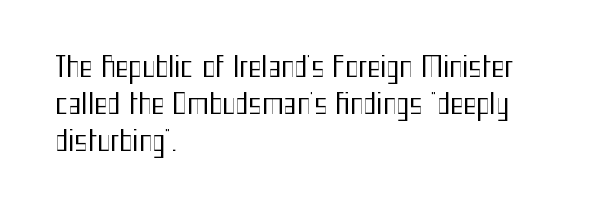
{"serif": "no", "italic": "no", "bold": "no", "weight": "regular", "width": "condensed", "stroke_contrast": "medium", "x_height": "medium", "monospaced": "no", "underline": "no", "align": "left", "line_spacing": "normal", "line_spacing_ratio": 1.33, "letter_spacing": "normal", "letter_spacing_em": 0.0, "glyph_px": 28}
